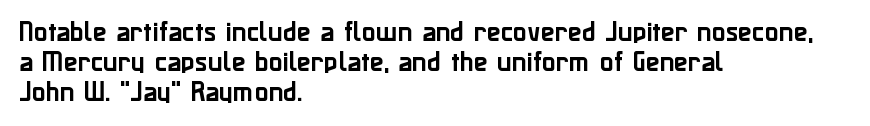
Q: Is the text italic (slanted)? A: No, it is upright.
Q: Is the text underlined? A: No.
Q: How is the paragraph aligned? A: Left-aligned.
Q: Is the spacing between letters normal or unusually wide? A: Normal.
Q: Is the spacing between lines tight, normal or loose? A: Normal.
